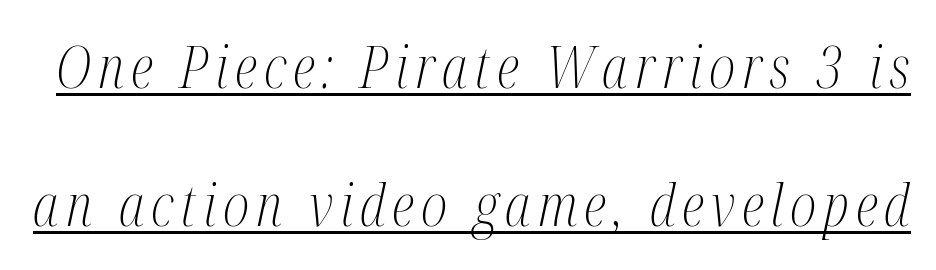
The image shows 58 px light, condensed serif type, italic (leaning right); set loose line spacing (2.38x), underlined; medium stroke contrast and a medium x-height.
